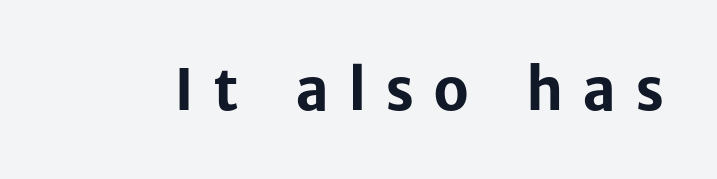
Typographically, this falls in the sans-serif category. These lines were composed using upright roman letters. Someone cranked the tracking dial way up on this one. Underline: absent.
